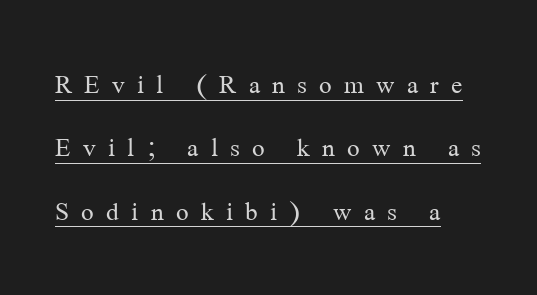
Q: Is the text bold? A: No.
Q: Is the text italic (slanted)? A: No, it is upright.
Q: Is the typeface a serif or a sans-serif typeface? A: Serif.
Q: Is the text underlined? A: Yes.
Q: Is the spacing between letters normal or unusually wide? A: Unusually wide.
Q: Is the spacing between lines tight, normal or loose? A: Loose.
Q: Width (condensed, normal, or wide)? A: Normal.
Q: Stroke contrast? A: Medium.
Q: x-height? A: Medium.
Q: Monospaced? A: No.
